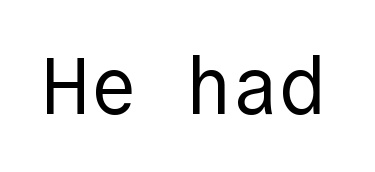
Summary of weight: not heavy and not bold. Check where the strokes stop: nothing finishes them off — pure sans. These lines were composed using upright roman letters. Tracking value appears to be zero — textbook default spacing.
